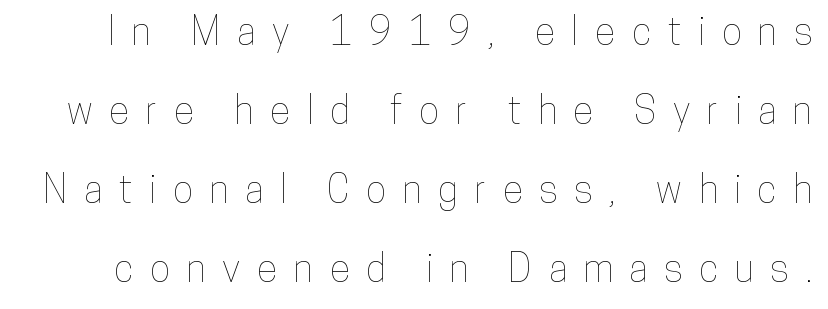
{"italic": "no", "width": "condensed", "stroke_contrast": "low", "x_height": "medium", "monospaced": "no", "underline": "no", "line_spacing": "loose", "line_spacing_ratio": 2.08, "letter_spacing": "wide", "letter_spacing_em": 0.44, "glyph_px": 38}
